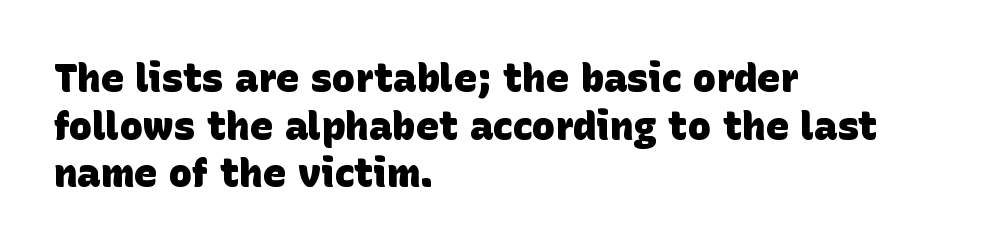
The image shows 39 px heavy sans-serif type; set left-aligned, line spacing 1.22x, normal letter spacing, not underlined; low stroke contrast and a large x-height.
